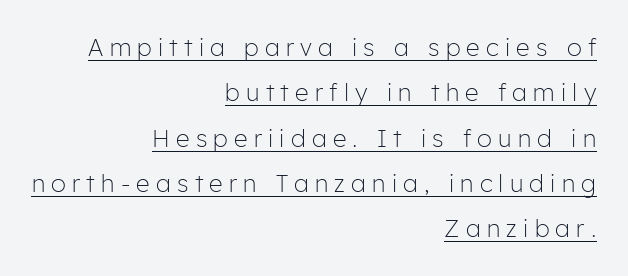
The image shows 24 px text type, upright; set right-aligned, line spacing 1.89x, unusually wide letter spacing (+0.26 em), underlined.
